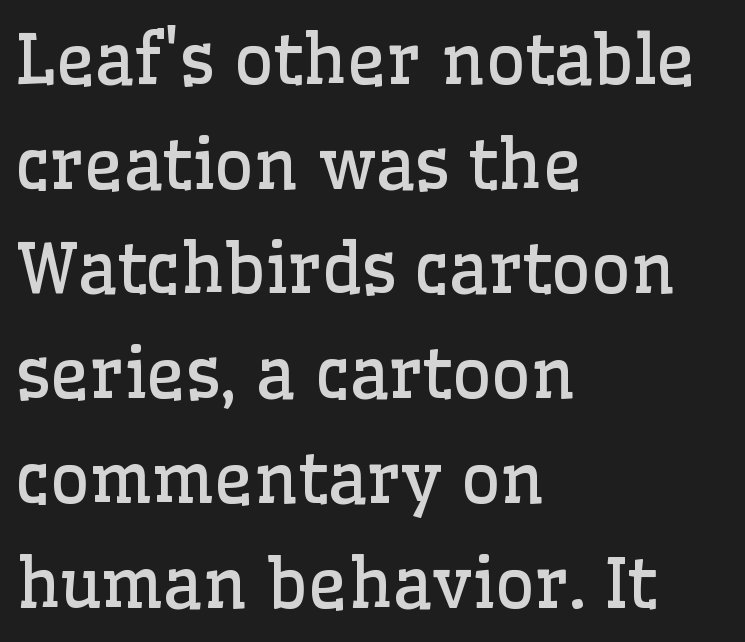
Words appear dense and cohesive because spacing is normal. One-word summary of the alignment: left. No extra ink here — the face is not bold. Every character sits straight up, as roman type does.
